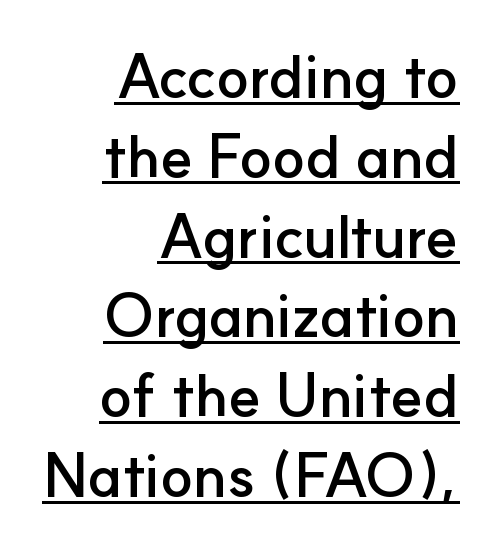
Emphasis by weight is at full strength: bold. The specimen reads as upright at a glance. These lines keep a tight, regular rhythm from letter to letter. The typesetter chose a ragged-left arrangement here. Looks like regular typesetting: each glyph gets only the width it needs. Caption: lettering with a line underneath.
